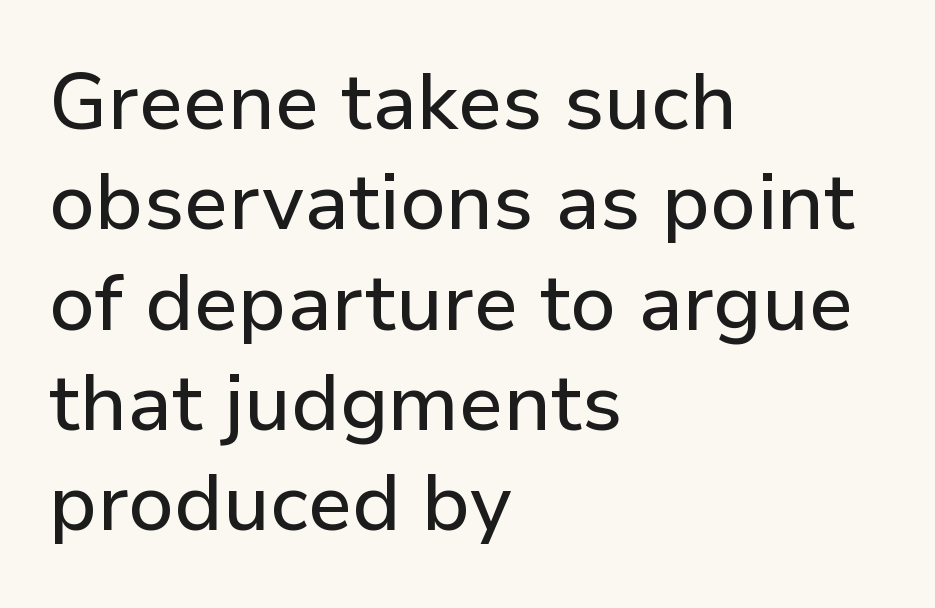
Compared with typical body copy, the letter spacing here is the same. Vertical strokes here are truly vertical. Stroke terminals: plain, sans-serif. You could not count columns in this text — the font is proportionally spaced. The setting favours the left margin, as ordinary paragraphs usually do.
